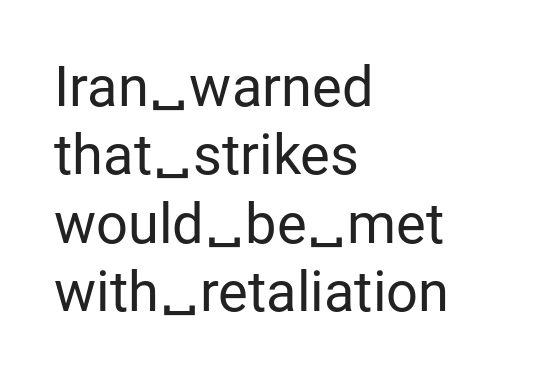
{"serif": "no", "italic": "no", "bold": "no", "weight": "regular", "width": "normal", "stroke_contrast": "low", "x_height": "medium", "monospaced": "no", "underline": "no", "align": "left", "line_spacing_ratio": 1.22, "letter_spacing": "normal", "letter_spacing_em": 0.0, "glyph_px": 56}
